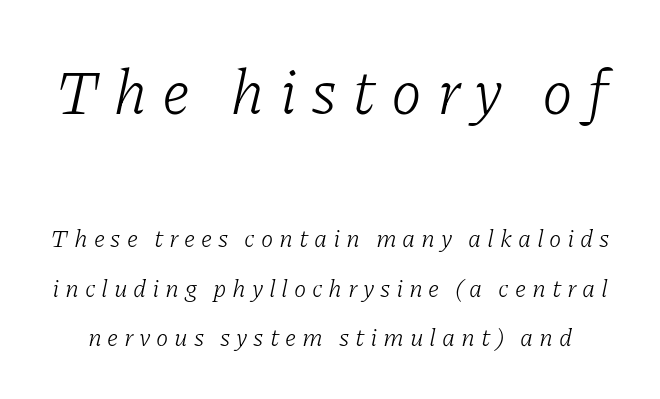
{"serif": "yes", "italic": "yes", "lean": "right", "slant_degrees": 11, "bold": "no", "weight": "light", "width": "normal", "stroke_contrast": "low", "x_height": "medium", "monospaced": "no", "underline": "no", "line_spacing": "loose", "line_spacing_ratio": 1.98, "letter_spacing": "wide", "letter_spacing_em": 0.23, "larger_block": "first", "size_ratio": 2.52, "glyph_px": 63}
